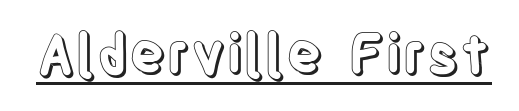
Q: Is the text italic (slanted)? A: No, it is upright.
Q: Is the text underlined? A: Yes.
Q: Is the spacing between letters normal or unusually wide? A: Normal.
Q: Width (condensed, normal, or wide)? A: Condensed.
Q: x-height? A: Large.
Q: Monospaced? A: No.
